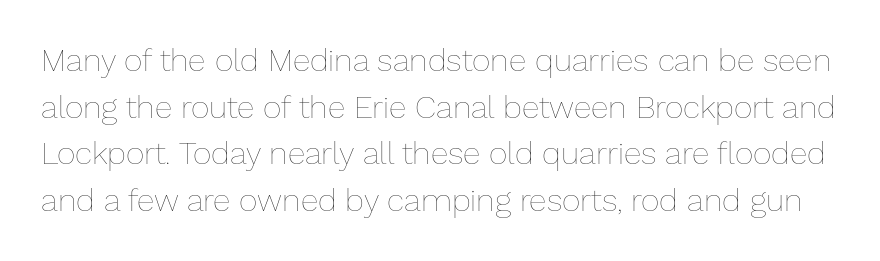
The image shows 32 px thin type, upright; set normal line spacing (1.46x), normal letter spacing, not underlined; low stroke contrast and a medium x-height.
